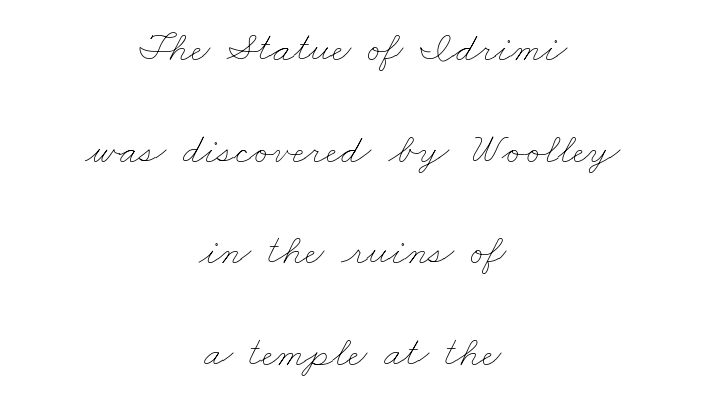
The passage shown is typed in a proportional face where columns would drift. Unmarked baselines from the first word to the last. Heft: none added — not bold. These lines stand farther apart than default settings would place them.
